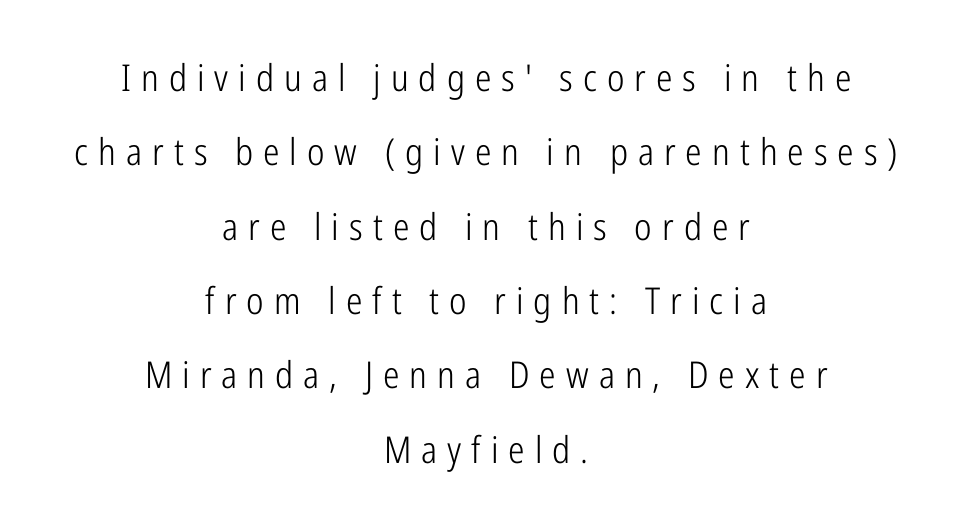
Q: Is the text bold? A: No.
Q: Is the text italic (slanted)? A: No, it is upright.
Q: Is the typeface a serif or a sans-serif typeface? A: Sans-serif.
Q: Is the text underlined? A: No.
Q: How is the paragraph aligned? A: Centered.
Q: Is the spacing between letters normal or unusually wide? A: Unusually wide.
Q: Is the spacing between lines tight, normal or loose? A: Loose.
Q: Width (condensed, normal, or wide)? A: Condensed.
Q: Stroke contrast? A: Low.
Q: x-height? A: Medium.
Q: Monospaced? A: No.
